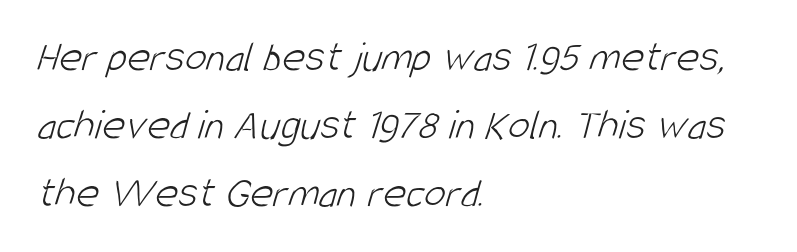
Horizontal alignment here is leftward, the default for most running prose. Does the type have serifs? No, each stem ends abruptly. The weight tops out at a normal text grade. Letters rest on an invisible, unmarked baseline.
